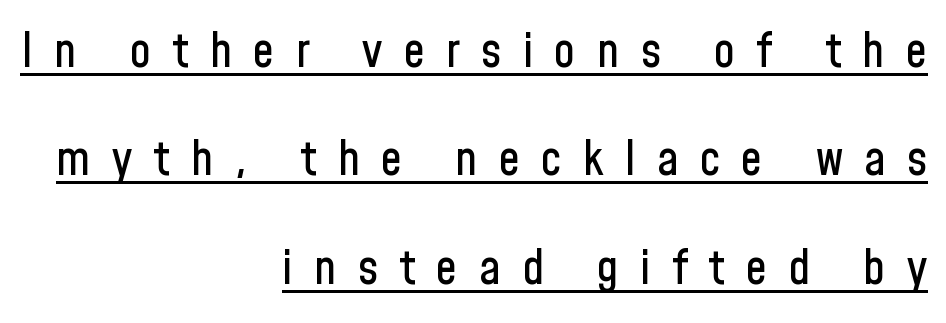
The face used here is proportionally spaced, like ordinary book or web type. Caption: multi-line text, flush right, ragged left. Does the leading feel generous? Absolutely, it's lavish. A typesetter would call this heavily tracked-out type. Note: no serifs on the glyphs. Underlining? Definitely there.
